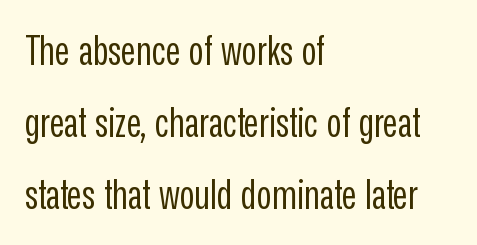
Q: Is the text bold? A: No.
Q: Is the text italic (slanted)? A: No, it is upright.
Q: Is the typeface a serif or a sans-serif typeface? A: Sans-serif.
Q: Is the text underlined? A: No.
Q: How is the paragraph aligned? A: Left-aligned.
Q: Is the spacing between letters normal or unusually wide? A: Normal.
Q: Width (condensed, normal, or wide)? A: Condensed.
Q: Stroke contrast? A: Low.
Q: x-height? A: Medium.
Q: Monospaced? A: No.
